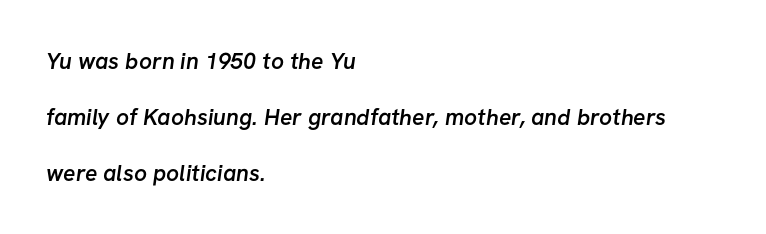
{"bold": "semi", "underline": "no", "align": "left", "line_spacing": "loose", "line_spacing_ratio": 2.43, "letter_spacing": "normal", "letter_spacing_em": 0.0, "glyph_px": 23}
